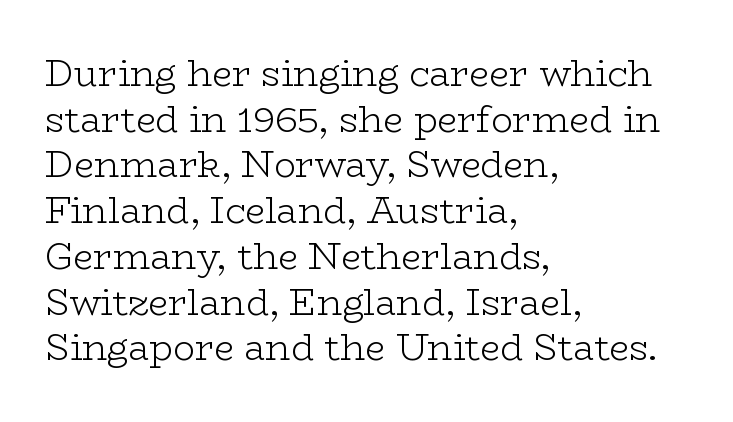
Q: Is the text bold? A: No.
Q: Is the text italic (slanted)? A: No, it is upright.
Q: Is the typeface a serif or a sans-serif typeface? A: Serif.
Q: Is the text underlined? A: No.
Q: How is the paragraph aligned? A: Left-aligned.
Q: Is the spacing between letters normal or unusually wide? A: Normal.
Q: Is the spacing between lines tight, normal or loose? A: Normal.
Q: Width (condensed, normal, or wide)? A: Wide.
Q: Stroke contrast? A: Low.
Q: x-height? A: Medium.
Q: Monospaced? A: No.
